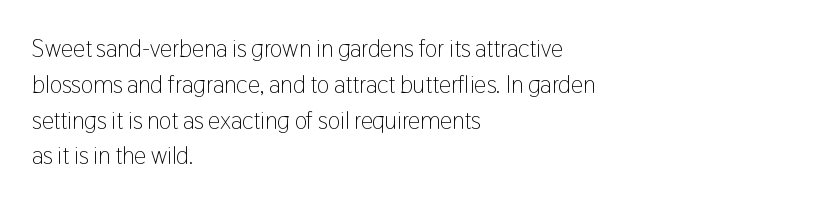
{"italic": "no", "bold": "no", "underline": "no", "align": "left", "line_spacing": "normal", "line_spacing_ratio": 1.49, "letter_spacing": "normal", "letter_spacing_em": 0.0, "glyph_px": 24}
